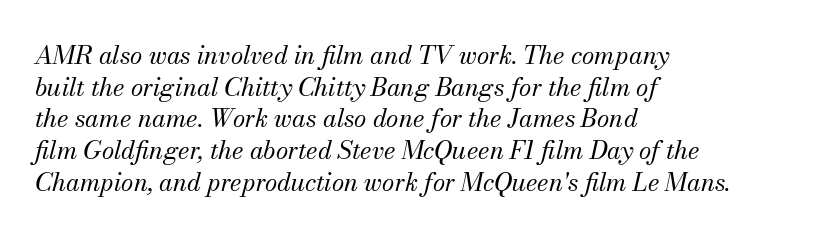
Q: Is the text bold? A: No.
Q: Is the text italic (slanted)? A: Yes, it leans right by about 13 degrees.
Q: Is the text underlined? A: No.
Q: How is the paragraph aligned? A: Left-aligned.
Q: Is the spacing between letters normal or unusually wide? A: Normal.
Q: Is the spacing between lines tight, normal or loose? A: Normal.
